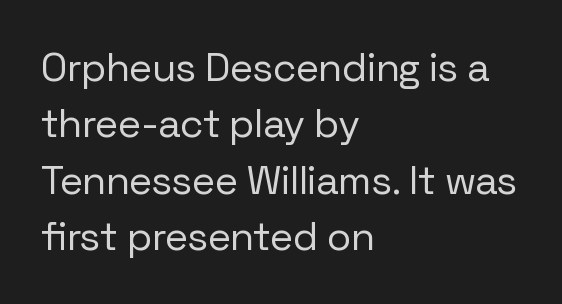
{"serif": "no", "italic": "no", "bold": "no", "weight": "regular", "width": "normal", "stroke_contrast": "low", "x_height": "medium", "monospaced": "no", "underline": "no", "align": "left", "line_spacing": "normal", "line_spacing_ratio": 1.41, "letter_spacing": "normal", "letter_spacing_em": 0.0, "glyph_px": 40}
